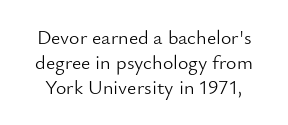
{"italic": "no", "bold": "no", "underline": "no", "line_spacing_ratio": 1.24, "letter_spacing": "normal", "letter_spacing_em": 0.0, "glyph_px": 20}
